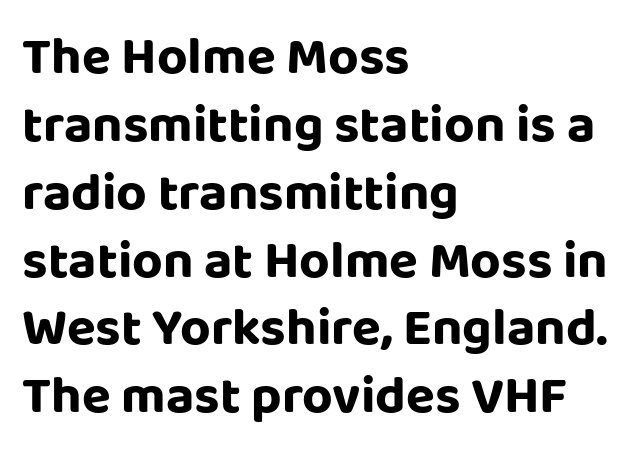
The image shows 53 px sans-serif type, upright; set left-aligned, normal line spacing (1.28x), normal letter spacing, not underlined; low stroke contrast and a large x-height.
